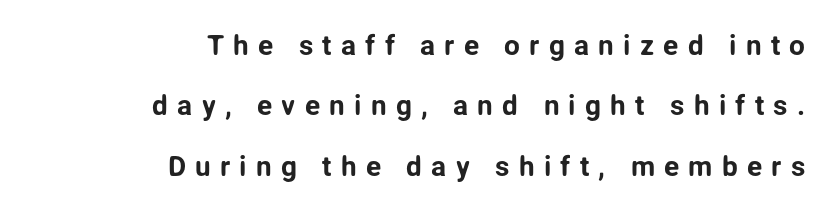
{"serif": "no", "italic": "no", "width": "normal", "stroke_contrast": "low", "x_height": "medium", "monospaced": "no", "underline": "no", "align": "right", "line_spacing": "loose", "line_spacing_ratio": 2.16, "letter_spacing": "wide", "letter_spacing_em": 0.33, "glyph_px": 28}
